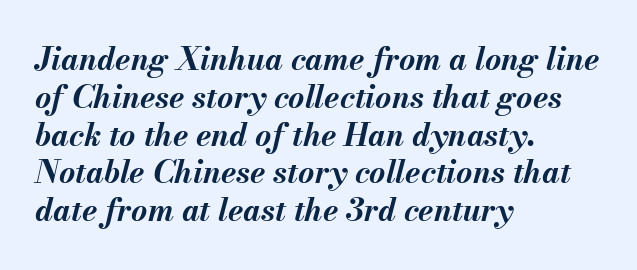
Bold? Absolutely — the strokes are thick and heavy. Rule under the text: the space is simply empty. Every row of glyphs begins at an identical x-position on the left. Note the varied advance widths — an 'i' is clearly narrower than an 'm'. Short note: letters normally spaced.
